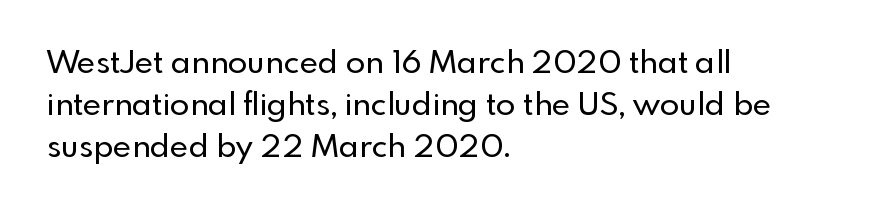
{"serif": "no", "italic": "no", "width": "normal", "x_height": "small", "monospaced": "no", "underline": "no", "align": "left", "line_spacing": "normal", "line_spacing_ratio": 1.32, "letter_spacing": "normal", "letter_spacing_em": 0.0, "glyph_px": 32}
